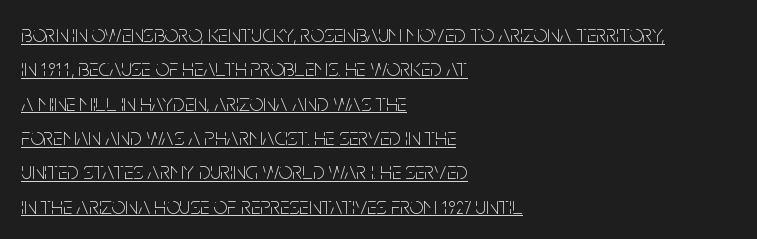
The image shows 24 px text type, upright; set left-aligned, normal line spacing (1.43x), normal letter spacing, underlined.
